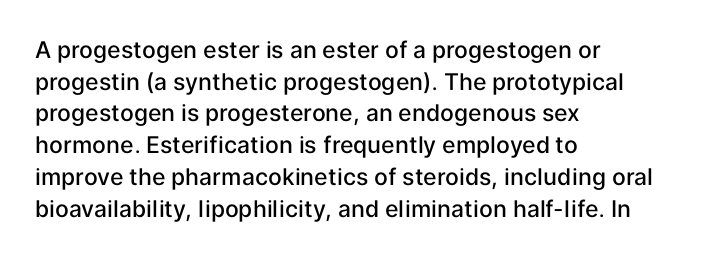
The image shows 23 px text type, upright; set left-aligned, normal line spacing (1.38x), normal letter spacing, not underlined.
